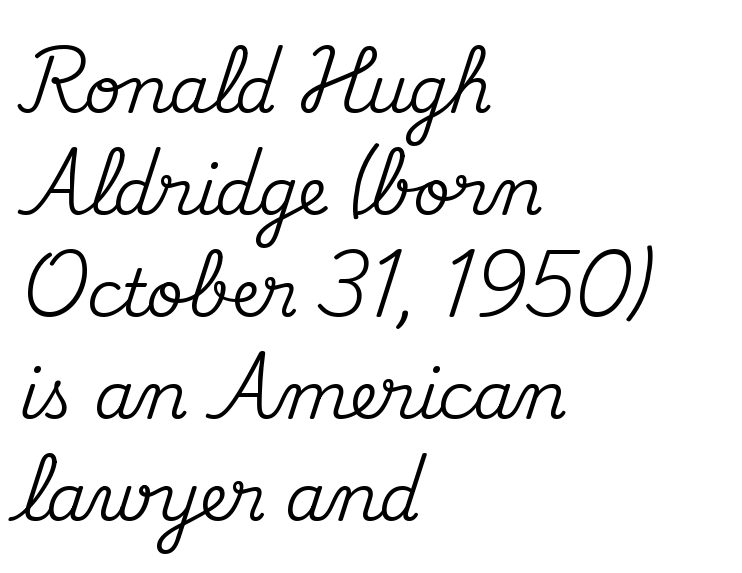
Q: Is the text italic (slanted)? A: Yes.
Q: Is the typeface a serif or a sans-serif typeface? A: Serif.
Q: Is the text underlined? A: No.
Q: How is the paragraph aligned? A: Left-aligned.
Q: Is the spacing between letters normal or unusually wide? A: Normal.
Q: Is the spacing between lines tight, normal or loose? A: Normal.
Q: Width (condensed, normal, or wide)? A: Normal.
Q: Stroke contrast? A: Medium.
Q: x-height? A: Small.
Q: Monospaced? A: No.
